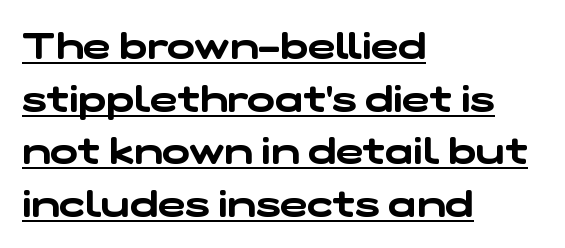
This sample uses plain, unmodified letter spacing. The passage shown is underscored from start to finish. This sample keeps an unexceptional amount of space between lines. Font category for this specimen: sans-serif. The passage shown is typed in a proportional face where columns would drift. All the whitespace from short lines collects on the right.
